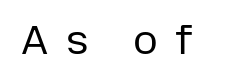
On a weight scale, this lands at 450 or below. Characters follow at a spacing far wider than the type designer built in. Varying glyph widths throughout — classic text-font behaviour. Quick note: underline off. The face used here is a sans, in the tradition of grotesques and geometrics. Every stem runs plumb, perpendicular to the baseline.
